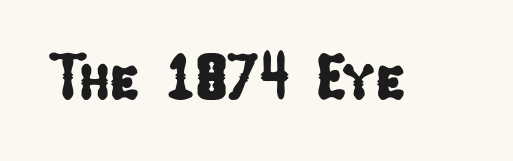
The glyphs in this specimen are sans serif. Looks like regular typesetting: each glyph gets only the width it needs. Rule under the text: the space is simply empty. Each word holds together tightly as a unit, with standard inter-letter gaps.
